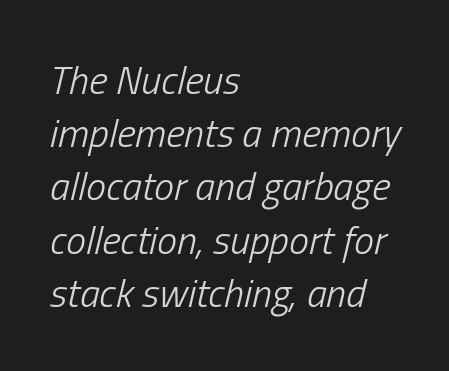
Varying glyph widths throughout — classic text-font behaviour. Every row of glyphs begins at an identical x-position on the left. How are the letters spaced? Ordinarily, with no added tracking. The line-height multiplier appears to be the usual default.
